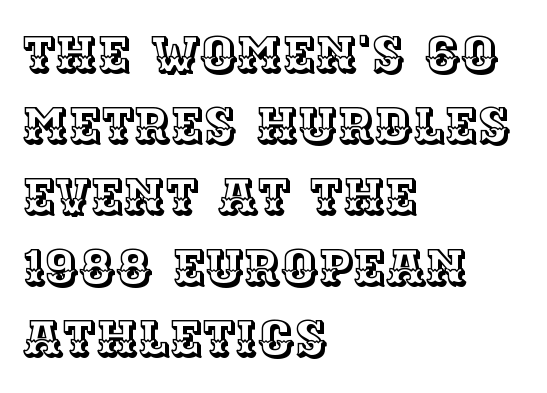
{"italic": "no", "width": "normal", "x_height": "large", "monospaced": "no", "underline": "no", "align": "left", "line_spacing": "normal", "line_spacing_ratio": 1.42, "letter_spacing": "normal", "letter_spacing_em": 0.0, "glyph_px": 50}
